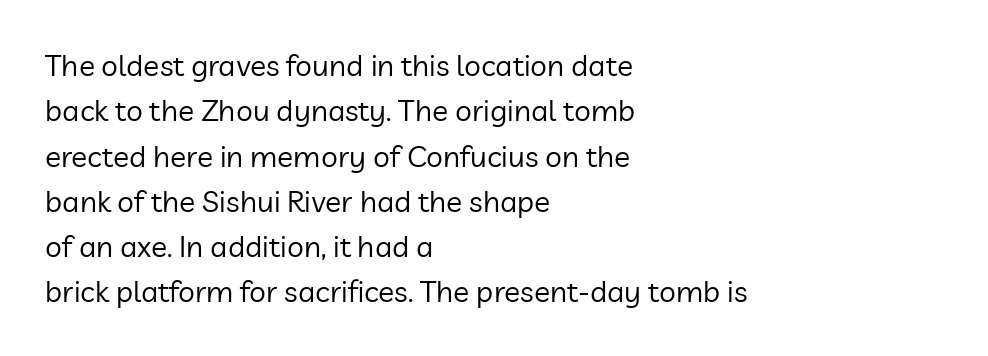
The image shows 30 px regular-weight sans-serif type, upright; set left-aligned, normal line spacing (1.51x), normal letter spacing, not underlined; low stroke contrast and a medium x-height.
